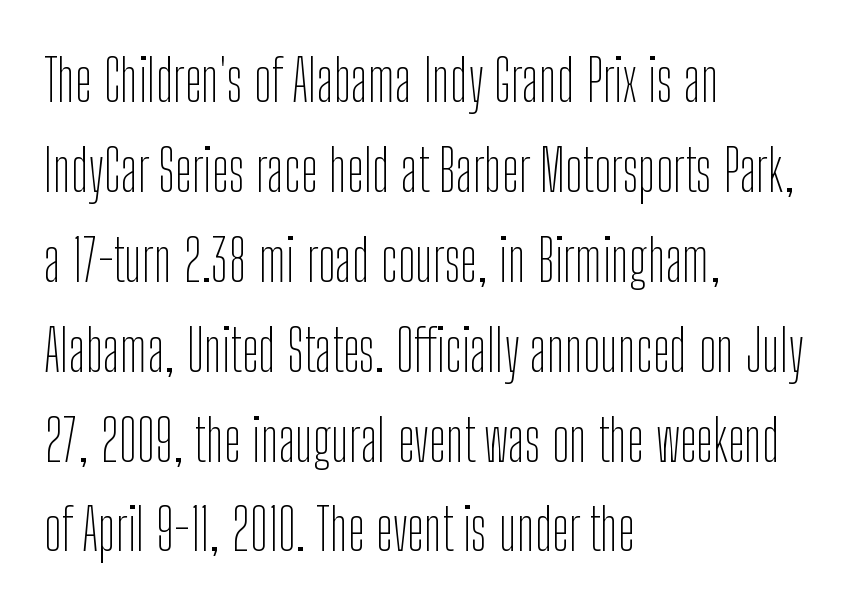
Q: Is the text bold? A: No.
Q: Is the text italic (slanted)? A: No, it is upright.
Q: Is the typeface a serif or a sans-serif typeface? A: Sans-serif.
Q: Is the text underlined? A: No.
Q: How is the paragraph aligned? A: Left-aligned.
Q: Is the spacing between letters normal or unusually wide? A: Normal.
Q: Is the spacing between lines tight, normal or loose? A: Normal.
Q: Width (condensed, normal, or wide)? A: Condensed.
Q: Stroke contrast? A: Low.
Q: x-height? A: Medium.
Q: Monospaced? A: No.
